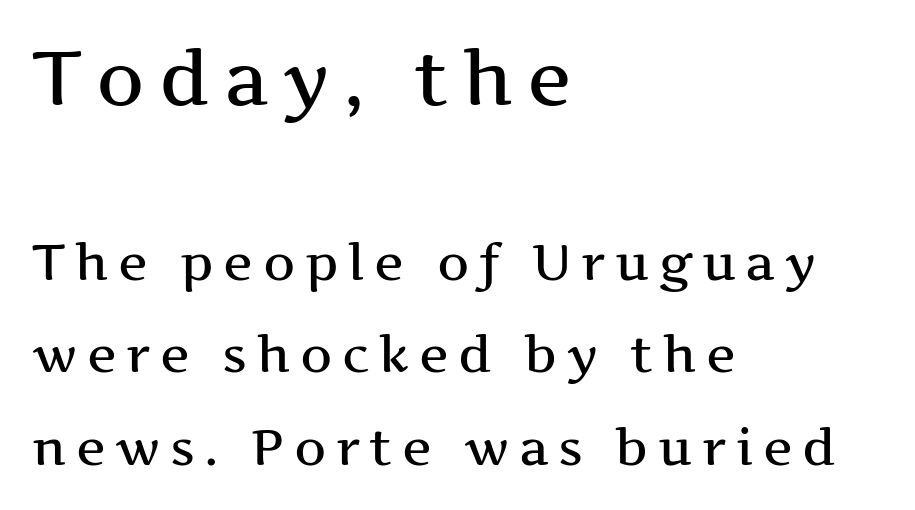
{"serif": "yes", "italic": "no", "width": "wide", "stroke_contrast": "medium", "x_height": "medium", "monospaced": "no", "underline": "no", "align": "left", "line_spacing_ratio": 1.85, "larger_block": "first", "size_ratio": 1.5, "glyph_px": 75}
